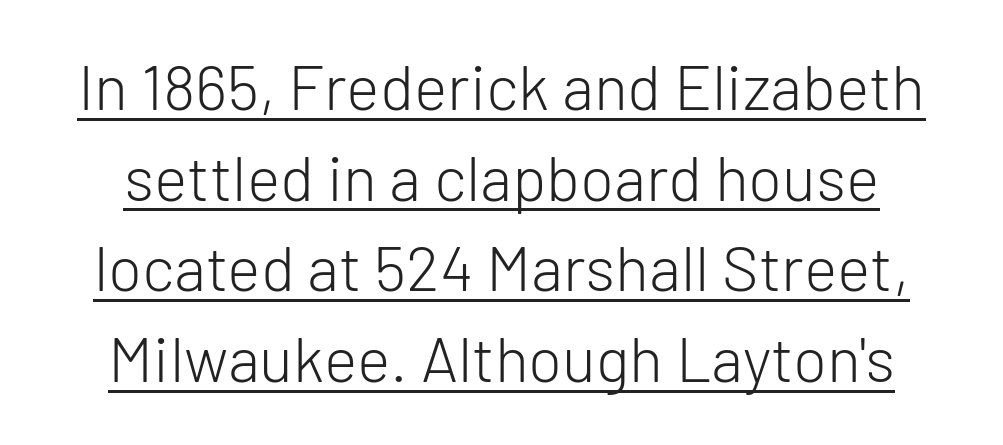
The image shows 63 px light sans-serif type, upright; set normal line spacing (1.44x), normal letter spacing, underlined; low stroke contrast and a medium x-height.
